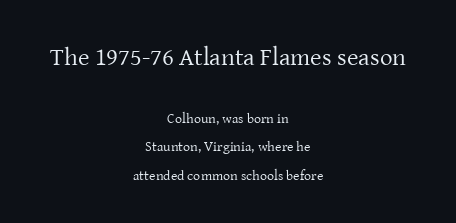
The image shows 25 px text type, upright; set centered, loose line spacing (2.01x), normal letter spacing, not underlined; the first (top) block is 1.79x larger.
